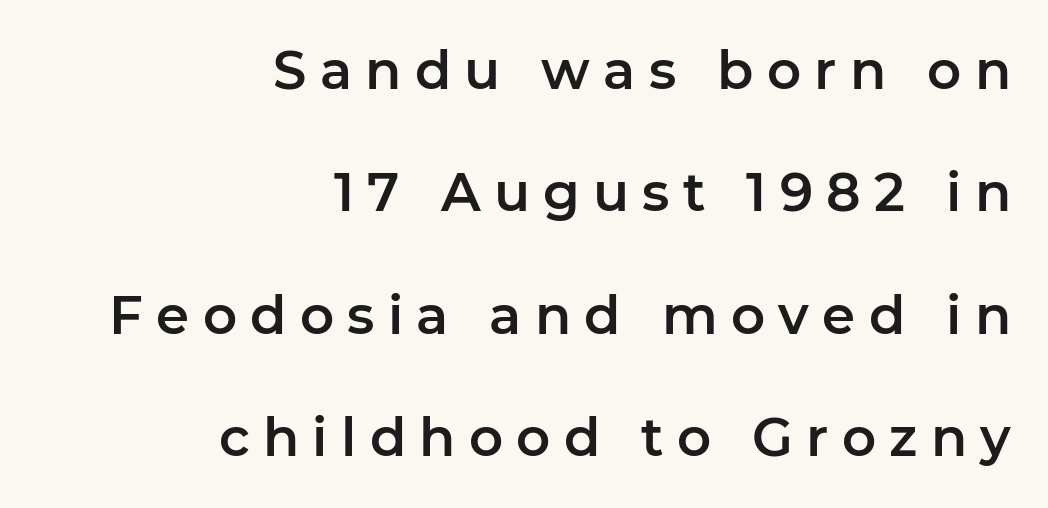
Look at the bottom of the vertical strokes: they stop flat, with no serifs. Varying glyph widths throughout — classic text-font behaviour. Short note: letters widely spaced. Interline gaps are noticeably wide in this sample. Unlike italic type, these characters show no tilt at all. The typesetter chose a ragged-left arrangement here.
